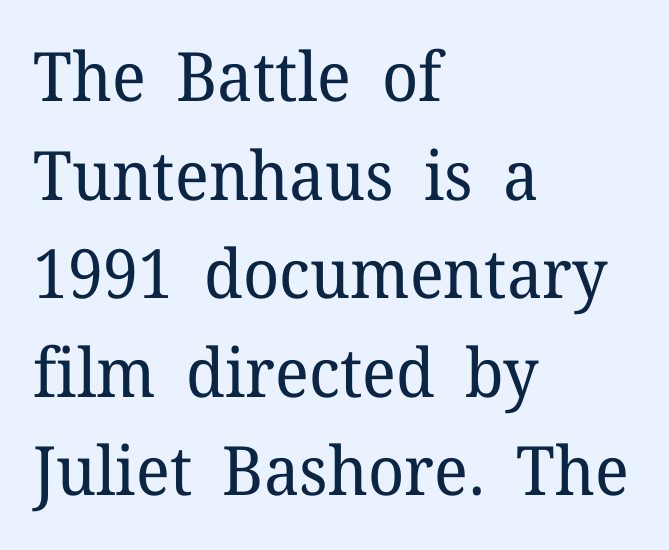
The image shows 68 px regular-weight serif type, upright; set left-aligned, normal line spacing (1.45x), normal letter spacing, not underlined; low stroke contrast and a medium x-height.
